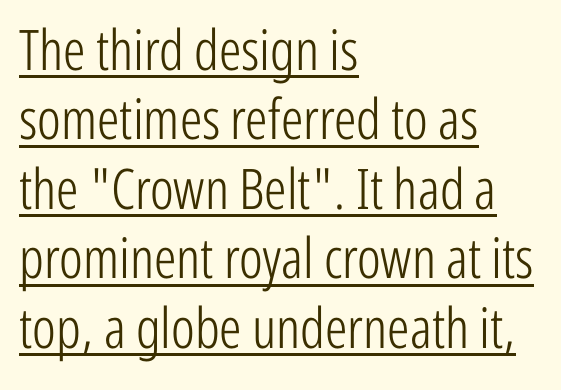
{"serif": "no", "italic": "no", "bold": "no", "weight": "light", "width": "condensed", "stroke_contrast": "low", "x_height": "medium", "monospaced": "no", "underline": "yes", "align": "left", "line_spacing_ratio": 1.24, "letter_spacing": "normal", "letter_spacing_em": 0.0, "glyph_px": 56}
